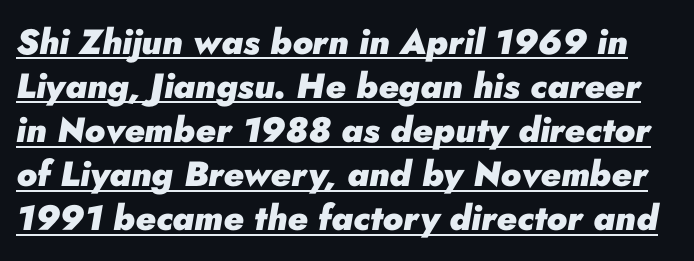
{"italic": "yes", "lean": "right", "slant_degrees": 10, "bold": "yes", "weight": "heavy", "width": "normal", "stroke_contrast": "low", "x_height": "small", "monospaced": "no", "underline": "yes", "line_spacing": "normal", "line_spacing_ratio": 1.26, "letter_spacing": "normal", "letter_spacing_em": 0.0, "glyph_px": 35}
